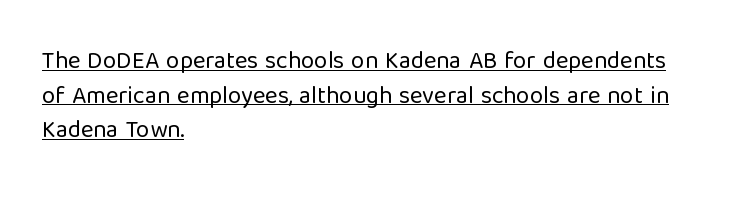
Q: Is the text bold? A: No.
Q: Is the text italic (slanted)? A: No, it is upright.
Q: Is the text underlined? A: Yes.
Q: How is the paragraph aligned? A: Left-aligned.
Q: Is the spacing between letters normal or unusually wide? A: Normal.
Q: Is the spacing between lines tight, normal or loose? A: Normal.
